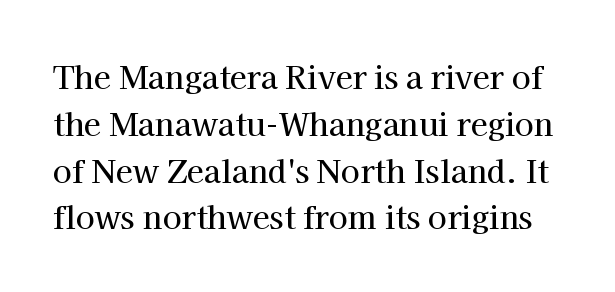
Q: Is the text italic (slanted)? A: No, it is upright.
Q: Is the typeface a serif or a sans-serif typeface? A: Serif.
Q: Is the text underlined? A: No.
Q: Is the spacing between letters normal or unusually wide? A: Normal.
Q: Is the spacing between lines tight, normal or loose? A: Normal.
Q: Width (condensed, normal, or wide)? A: Normal.
Q: Stroke contrast? A: High.
Q: x-height? A: Medium.
Q: Monospaced? A: No.
